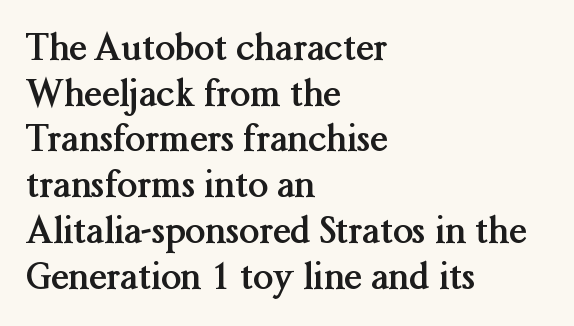
The image shows 36 px semibold serif type, upright; set left-aligned, normal line spacing (1.27x), normal letter spacing, not underlined; medium stroke contrast and a medium x-height.
